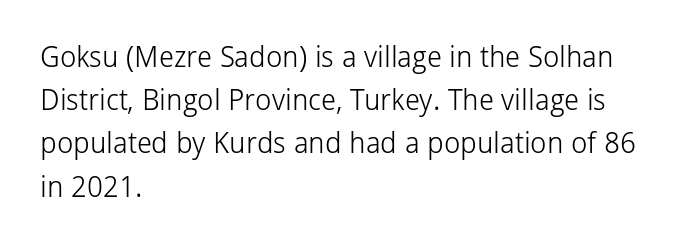
The image shows 29 px light sans-serif type, upright; set left-aligned, normal line spacing (1.49x), normal letter spacing, not underlined; low stroke contrast and a medium x-height.
